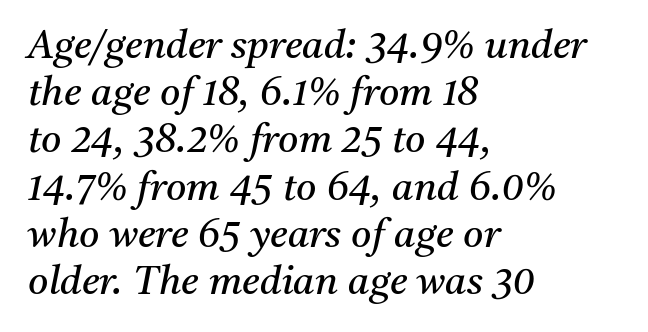
{"serif": "yes", "italic": "yes", "lean": "right", "slant_degrees": 11, "bold": "no", "weight": "regular", "width": "normal", "stroke_contrast": "medium", "x_height": "medium", "monospaced": "no", "underline": "no", "align": "left", "line_spacing_ratio": 1.21, "letter_spacing": "normal", "letter_spacing_em": 0.0, "glyph_px": 39}
